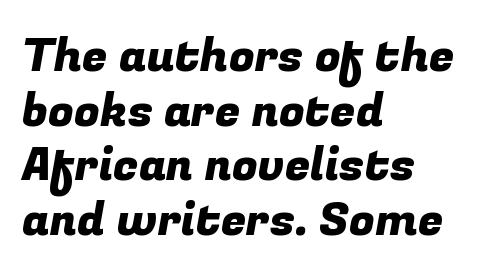
{"serif": "no", "width": "normal", "stroke_contrast": "low", "x_height": "medium", "monospaced": "no", "underline": "no", "align": "left", "line_spacing_ratio": 1.19, "letter_spacing": "normal", "letter_spacing_em": 0.0, "glyph_px": 46}
